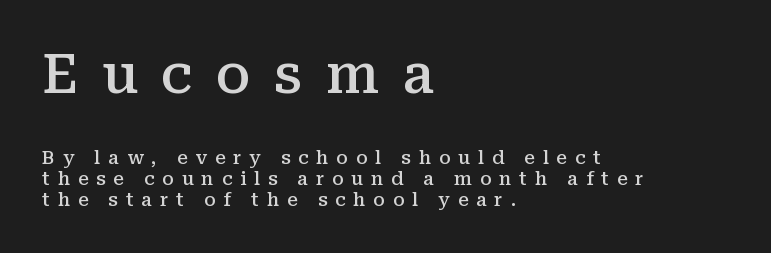
{"serif": "yes", "italic": "no", "bold": "semi", "weight": "semibold", "width": "normal", "stroke_contrast": "medium", "x_height": "medium", "monospaced": "no", "underline": "no", "align": "left", "line_spacing": "tight", "line_spacing_ratio": 1.15, "letter_spacing": "wide", "letter_spacing_em": 0.43, "larger_block": "first", "size_ratio": 3.0, "glyph_px": 54}
